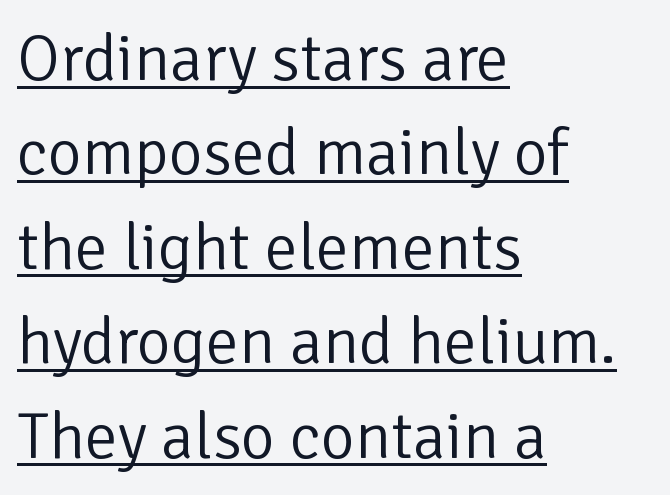
Each line of the rendering has a horizontal stroke beneath the glyphs. Left-aligned paragraph, ragged on the right. The face looks like a standard text weight, possibly lighter. Every character sits straight up, as roman type does. The horizontal fit of the characters is conventional and even.
